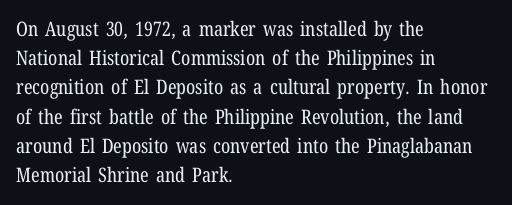
{"italic": "no", "bold": "no", "underline": "no", "align": "left", "line_spacing": "normal", "line_spacing_ratio": 1.46, "letter_spacing": "normal", "letter_spacing_em": 0.0, "glyph_px": 20}
